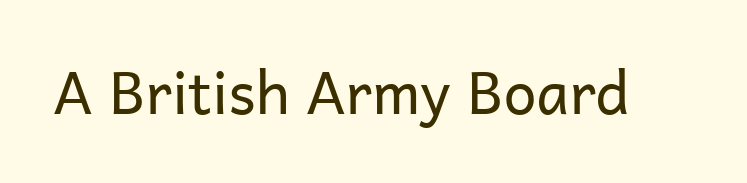
These lines are composed in type without serifs. The zone under the glyphs is completely vacant. Glyph-to-glyph distance matches everyday printed text. You could not count columns in this text — the font is proportionally spaced. In terms of posture, this sample is upright.
